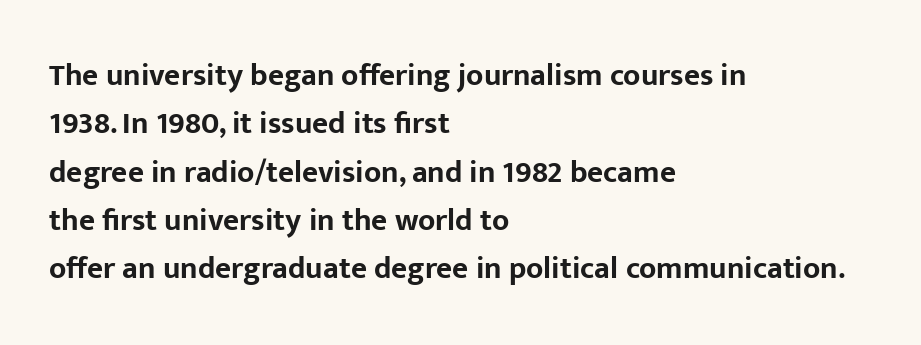
The image shows 31 px bold sans-serif type, upright; set left-aligned, normal line spacing (1.56x), normal letter spacing, not underlined; low stroke contrast and a medium x-height.
